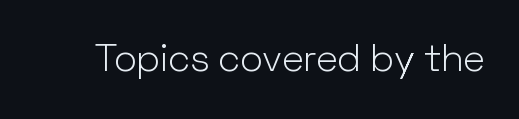
The image shows 38 px light sans-serif type, upright; set normal letter spacing, not underlined; low stroke contrast and a medium x-height.
